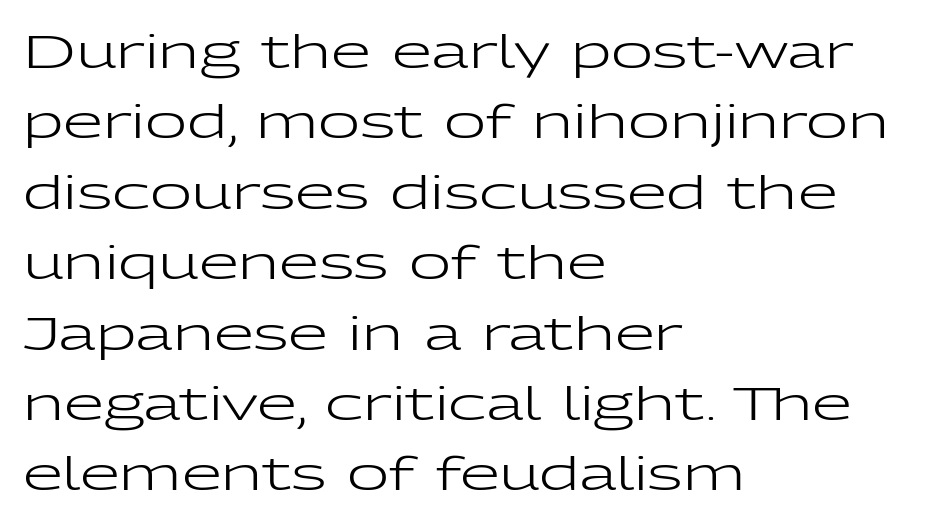
Q: Is the text bold? A: No.
Q: Is the text italic (slanted)? A: No, it is upright.
Q: Is the typeface a serif or a sans-serif typeface? A: Sans-serif.
Q: Is the text underlined? A: No.
Q: How is the paragraph aligned? A: Left-aligned.
Q: Is the spacing between letters normal or unusually wide? A: Normal.
Q: Is the spacing between lines tight, normal or loose? A: Normal.
Q: Width (condensed, normal, or wide)? A: Wide.
Q: Stroke contrast? A: Low.
Q: x-height? A: Medium.
Q: Monospaced? A: No.
